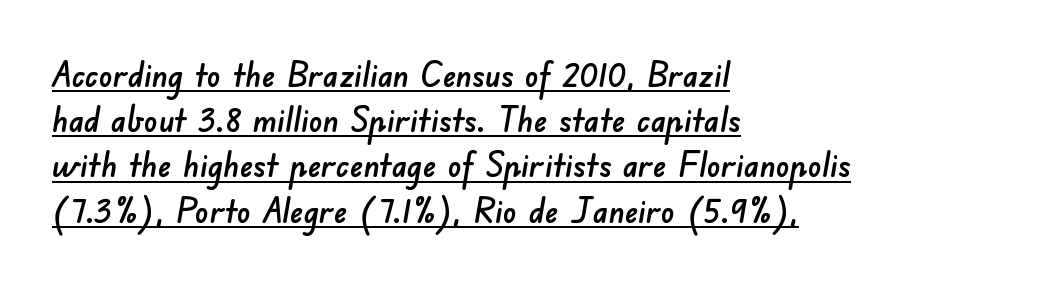
Q: Is the typeface a serif or a sans-serif typeface? A: Sans-serif.
Q: Is the text underlined? A: Yes.
Q: How is the paragraph aligned? A: Left-aligned.
Q: Is the spacing between letters normal or unusually wide? A: Normal.
Q: Is the spacing between lines tight, normal or loose? A: Normal.
Q: Width (condensed, normal, or wide)? A: Normal.
Q: Stroke contrast? A: Low.
Q: x-height? A: Small.
Q: Monospaced? A: No.
